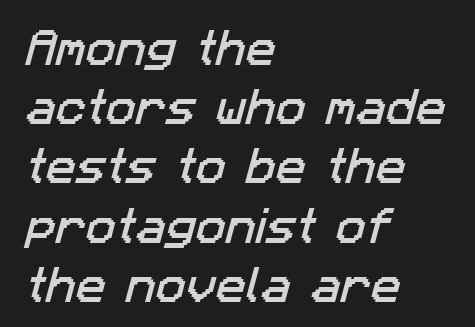
{"serif": "no", "width": "normal", "stroke_contrast": "low", "x_height": "medium", "monospaced": "no", "underline": "no", "align": "left", "line_spacing": "normal", "line_spacing_ratio": 1.48, "letter_spacing": "normal", "letter_spacing_em": 0.0, "glyph_px": 40}
